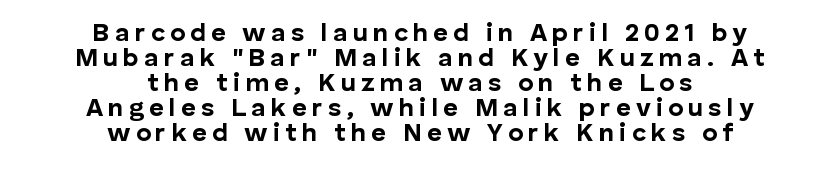
The image shows 26 px bold type, upright; set centered, tight line spacing (0.96x), not underlined.
